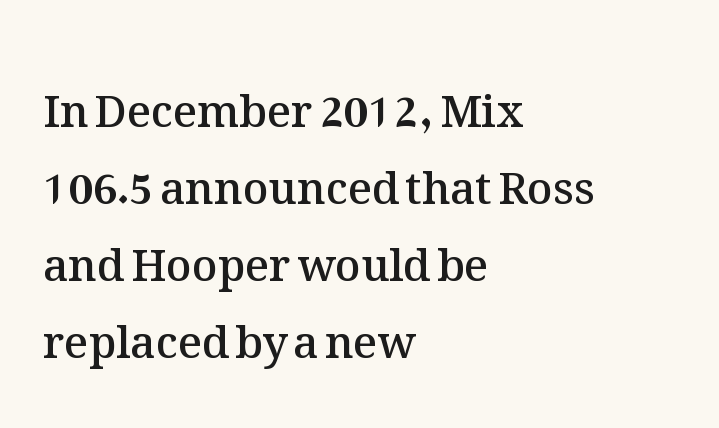
The image shows 44 px semibold type, upright; set left-aligned, line spacing 1.75x, normal letter spacing, not underlined; medium stroke contrast and a medium x-height.
